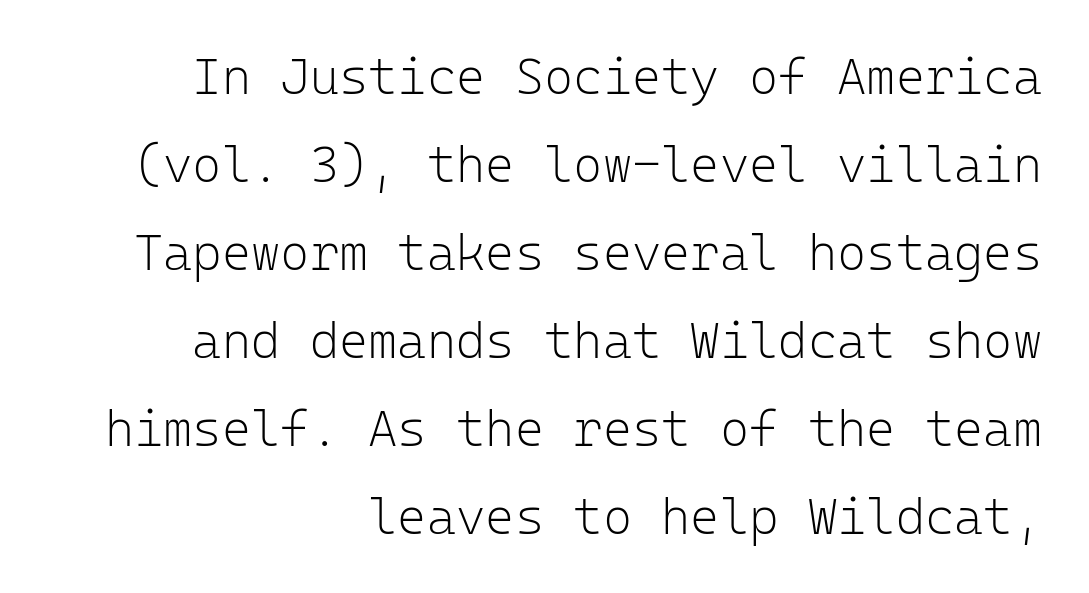
The image shows 50 px light sans-serif type, upright, monospaced; set right-aligned, line spacing 1.76x, normal letter spacing, not underlined; low stroke contrast and a medium x-height.
